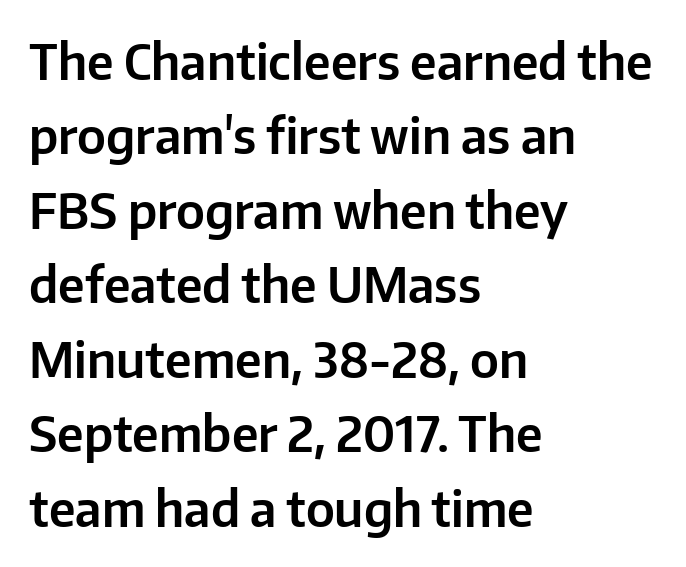
The image shows 49 px sans-serif type, upright; set left-aligned, normal line spacing (1.52x), normal letter spacing, not underlined; low stroke contrast and a medium x-height.
